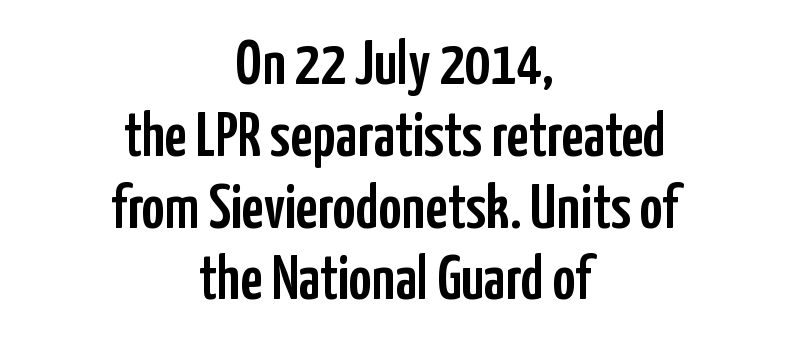
{"serif": "no", "italic": "no", "width": "condensed", "stroke_contrast": "low", "x_height": "medium", "monospaced": "no", "underline": "no", "align": "center", "line_spacing": "tight", "line_spacing_ratio": 1.14, "letter_spacing": "normal", "letter_spacing_em": 0.0, "glyph_px": 63}
